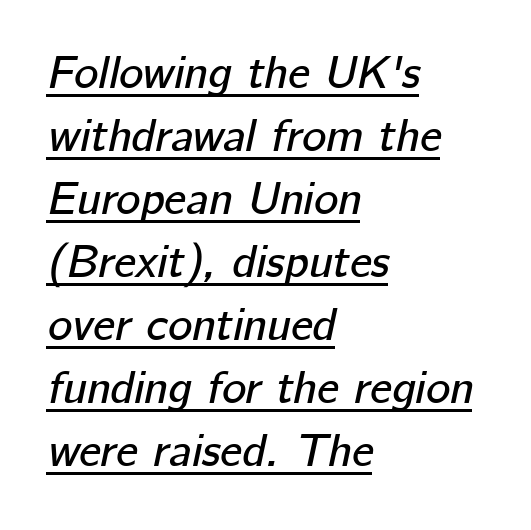
The image shows 46 px text type, italic (leaning right); set left-aligned, normal line spacing (1.37x), normal letter spacing, underlined; low stroke contrast and a medium x-height.
